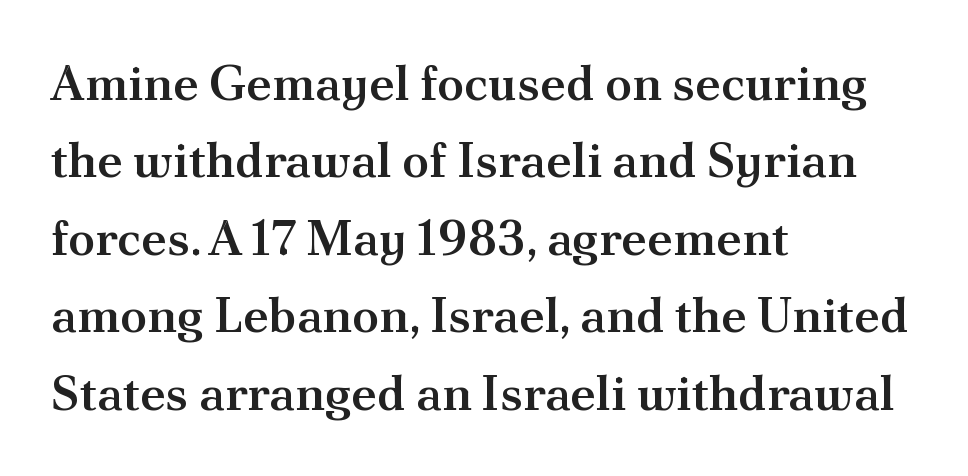
{"serif": "yes", "italic": "no", "bold": "semi", "weight": "semibold", "width": "normal", "stroke_contrast": "medium", "x_height": "small", "monospaced": "no", "underline": "no", "align": "left", "line_spacing": "normal", "line_spacing_ratio": 1.58, "letter_spacing": "normal", "letter_spacing_em": 0.0, "glyph_px": 49}
